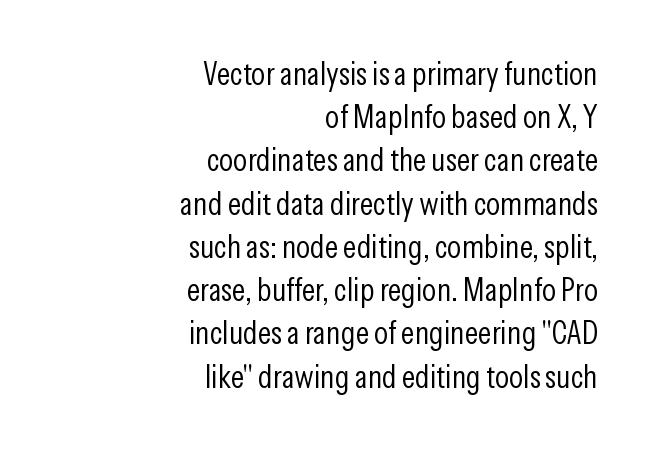
{"serif": "no", "italic": "no", "bold": "no", "weight": "light", "width": "condensed", "stroke_contrast": "low", "x_height": "medium", "monospaced": "no", "underline": "no", "align": "right", "line_spacing": "normal", "line_spacing_ratio": 1.31, "letter_spacing": "normal", "letter_spacing_em": 0.0, "glyph_px": 33}
